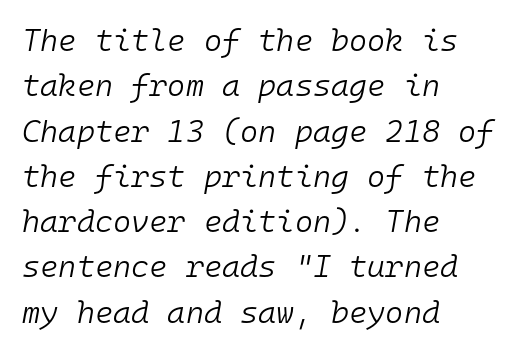
Q: Is the text bold? A: No.
Q: Is the text italic (slanted)? A: Yes, it leans right by about 10 degrees.
Q: Is the text underlined? A: No.
Q: How is the paragraph aligned? A: Left-aligned.
Q: Is the spacing between letters normal or unusually wide? A: Normal.
Q: Is the spacing between lines tight, normal or loose? A: Normal.
Q: Width (condensed, normal, or wide)? A: Normal.
Q: Stroke contrast? A: Low.
Q: x-height? A: Medium.
Q: Monospaced? A: Yes.
